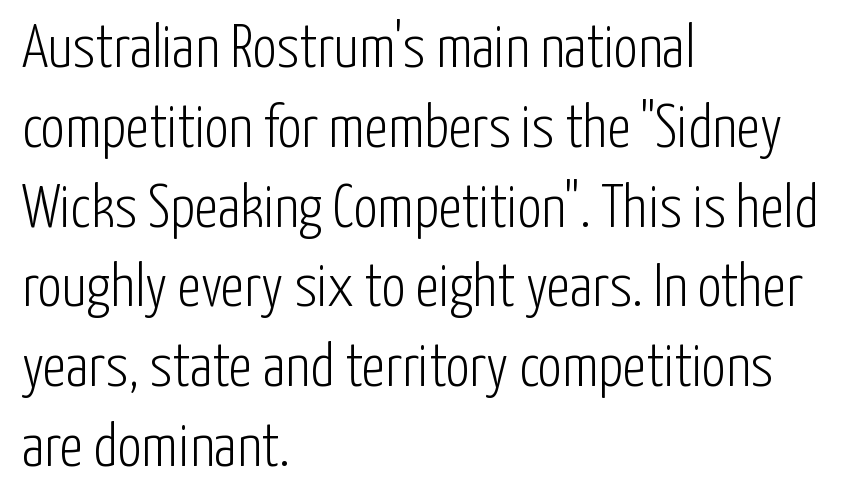
{"serif": "no", "italic": "no", "bold": "no", "weight": "light", "width": "condensed", "stroke_contrast": "low", "x_height": "medium", "monospaced": "no", "underline": "no", "align": "left", "line_spacing": "normal", "line_spacing_ratio": 1.33, "letter_spacing": "normal", "letter_spacing_em": 0.0, "glyph_px": 60}
